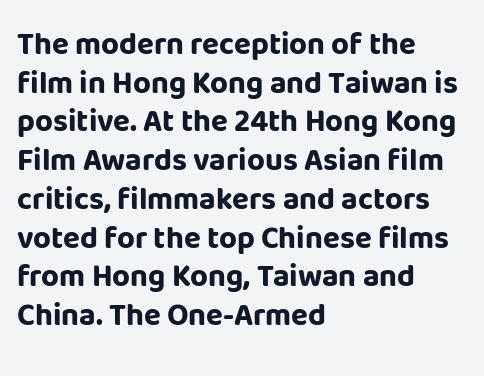
Inter-character spacing is left at the font's built-in metrics. Heavy, bold letterforms. Which margin do the lines hug? The left one — the right edge is uneven. Baseline-to-baseline distance is the conventional proportion of letter height.
